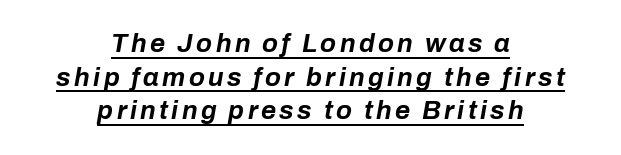
Is there much room between lines? A standard amount, neither cramped nor airy. The specimen includes a rule beneath the text block's lines. The glyphs look as if they've been sheared to an angle. This sample is center-justified, so both line endings float freely. In terms of weight, the rendering is a true, heavy bold.
